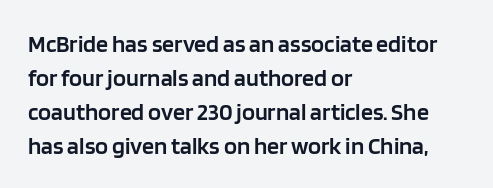
Q: Is the text bold? A: Semi-bold.
Q: Is the text italic (slanted)? A: No, it is upright.
Q: Is the text underlined? A: No.
Q: How is the paragraph aligned? A: Left-aligned.
Q: Is the spacing between letters normal or unusually wide? A: Normal.
Q: Is the spacing between lines tight, normal or loose? A: Normal.
